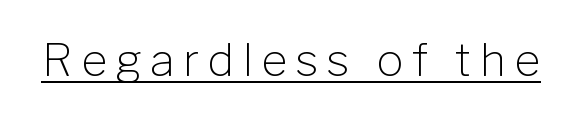
Q: Is the text bold? A: No.
Q: Is the text italic (slanted)? A: No, it is upright.
Q: Is the typeface a serif or a sans-serif typeface? A: Sans-serif.
Q: Is the text underlined? A: Yes.
Q: Width (condensed, normal, or wide)? A: Normal.
Q: Stroke contrast? A: Low.
Q: x-height? A: Medium.
Q: Monospaced? A: No.
